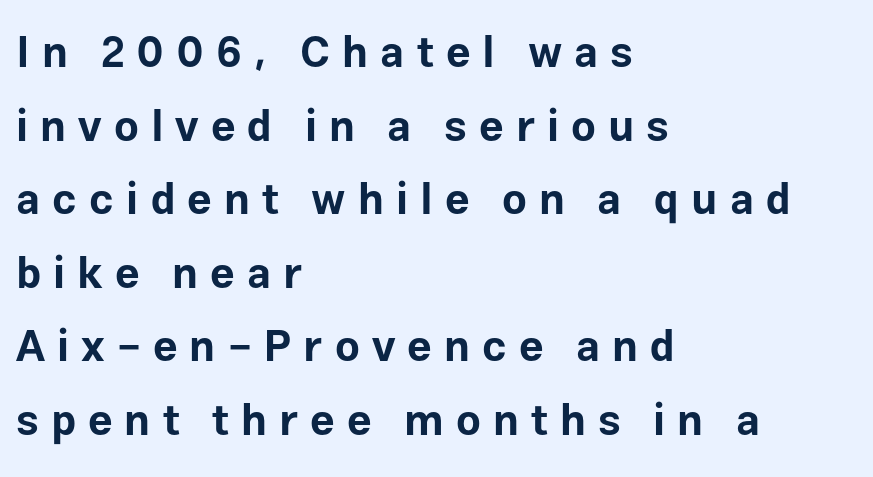
The image shows 43 px bold sans-serif type, upright; set left-aligned, line spacing 1.71x, unusually wide letter spacing (+0.28 em), not underlined; low stroke contrast and a medium x-height.
